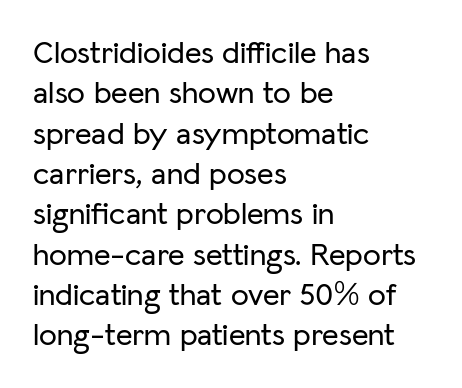
Q: Is the text italic (slanted)? A: No, it is upright.
Q: Is the typeface a serif or a sans-serif typeface? A: Sans-serif.
Q: Is the text underlined? A: No.
Q: How is the paragraph aligned? A: Left-aligned.
Q: Is the spacing between letters normal or unusually wide? A: Normal.
Q: Is the spacing between lines tight, normal or loose? A: Normal.
Q: Width (condensed, normal, or wide)? A: Normal.
Q: Stroke contrast? A: Low.
Q: x-height? A: Medium.
Q: Monospaced? A: No.
